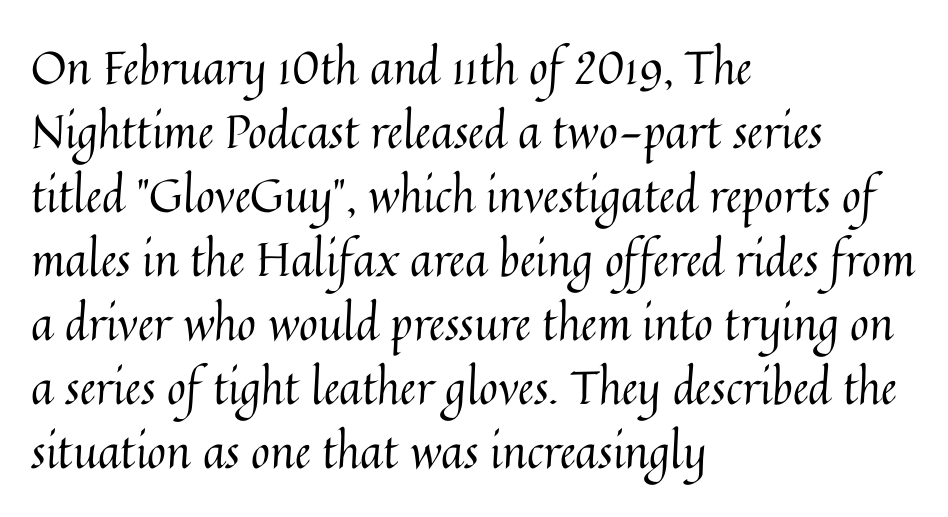
{"bold": "no", "weight": "regular", "width": "normal", "stroke_contrast": "medium", "x_height": "medium", "monospaced": "no", "underline": "no", "align": "left", "line_spacing": "normal", "line_spacing_ratio": 1.39, "letter_spacing": "normal", "letter_spacing_em": 0.0, "glyph_px": 46}
